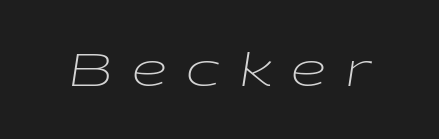
{"italic": "yes", "lean": "right", "slant_degrees": 9, "bold": "no", "weight": "light", "width": "wide", "stroke_contrast": "low", "x_height": "medium", "monospaced": "no", "underline": "no", "letter_spacing": "wide", "letter_spacing_em": 0.43, "glyph_px": 45}
